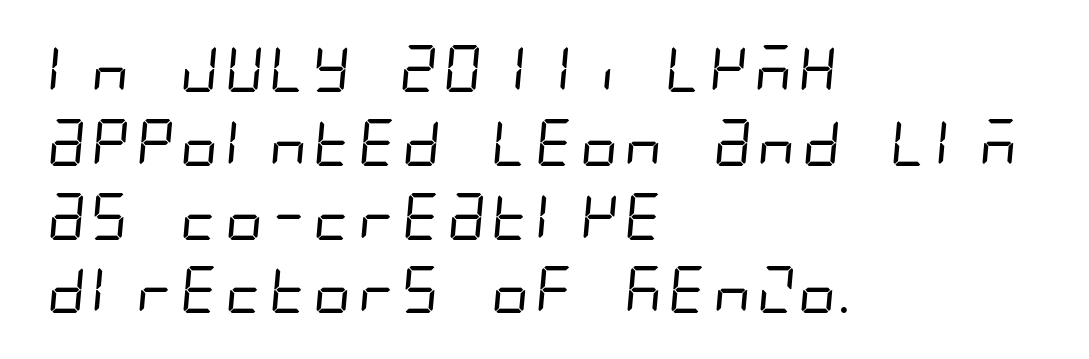
The image shows 47 px regular-weight, condensed sans-serif type; set left-aligned, normal line spacing (1.57x), normal letter spacing, not underlined; low stroke contrast and a large x-height.
